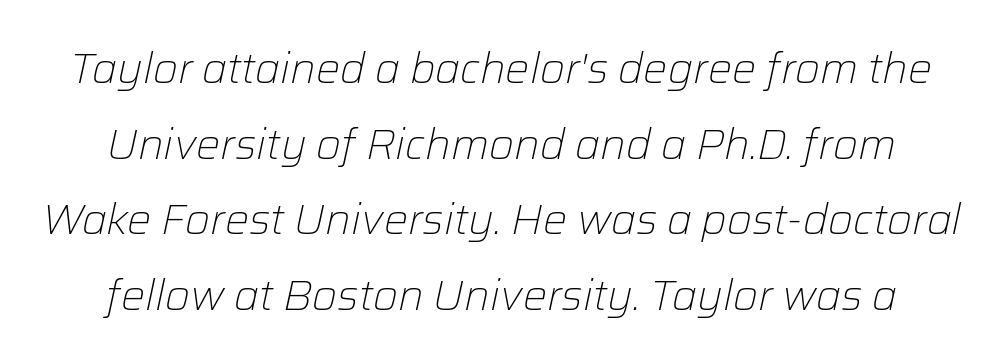
{"italic": "yes", "lean": "right", "slant_degrees": 12, "bold": "no", "weight": "light", "width": "normal", "stroke_contrast": "low", "x_height": "medium", "monospaced": "no", "underline": "no", "align": "center", "line_spacing_ratio": 1.76, "letter_spacing": "normal", "letter_spacing_em": 0.0, "glyph_px": 43}
